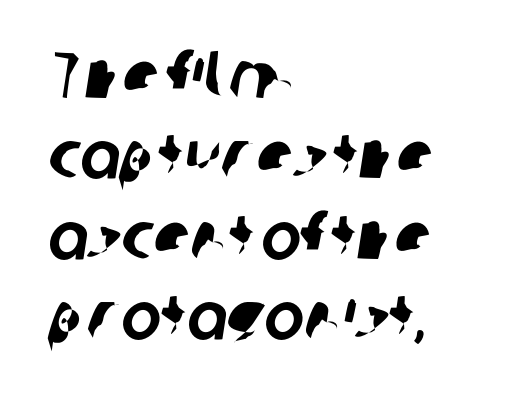
{"serif": "no", "width": "normal", "stroke_contrast": "low", "x_height": "medium", "monospaced": "no", "underline": "no", "align": "left", "line_spacing_ratio": 1.2, "letter_spacing": "normal", "letter_spacing_em": 0.0, "glyph_px": 67}
